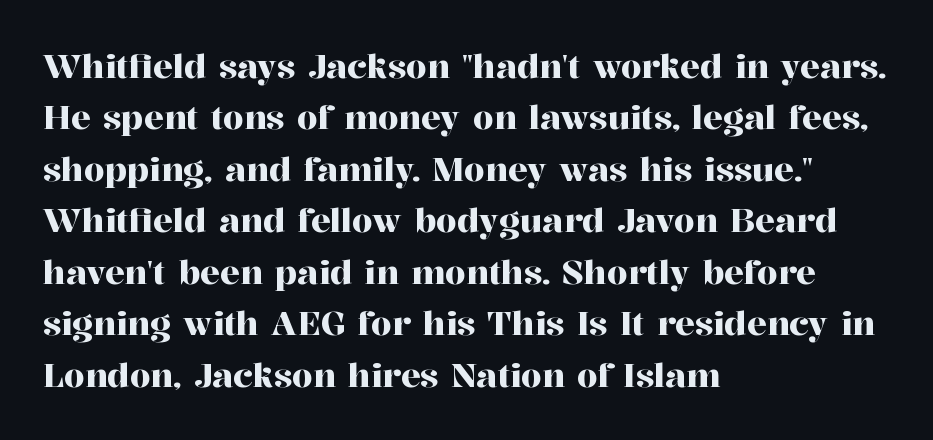
{"serif": "yes", "italic": "no", "width": "normal", "stroke_contrast": "high", "x_height": "medium", "monospaced": "no", "underline": "no", "align": "left", "line_spacing": "normal", "line_spacing_ratio": 1.56, "letter_spacing": "normal", "letter_spacing_em": 0.0, "glyph_px": 33}
